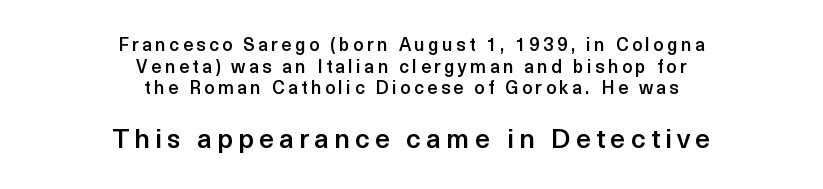
{"italic": "no", "bold": "semi", "underline": "no", "align": "center", "line_spacing_ratio": 1.2, "larger_block": "second", "size_ratio": 1.5, "glyph_px": 27}
